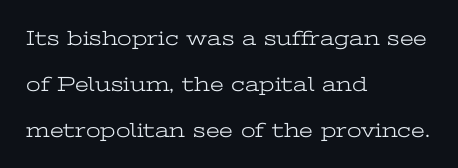
Q: Is the text bold? A: No.
Q: Is the text italic (slanted)? A: No, it is upright.
Q: Is the text underlined? A: No.
Q: How is the paragraph aligned? A: Left-aligned.
Q: Is the spacing between letters normal or unusually wide? A: Normal.
Q: Is the spacing between lines tight, normal or loose? A: Loose.
